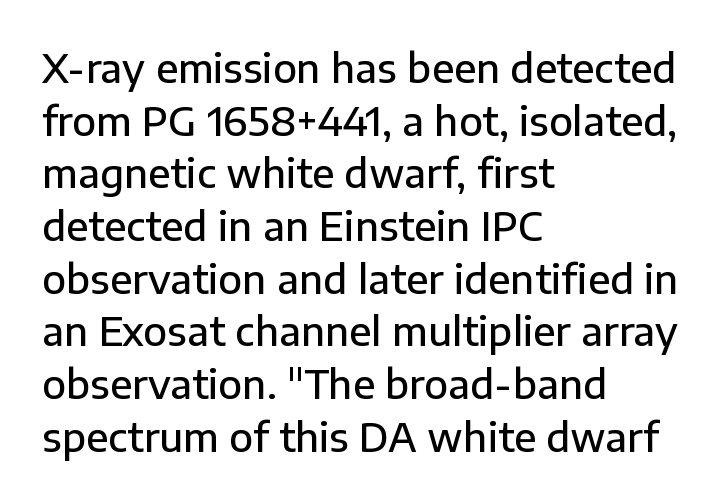
The image shows 39 px semibold sans-serif type, upright; set left-aligned, normal line spacing (1.35x), normal letter spacing, not underlined; low stroke contrast and a medium x-height.
